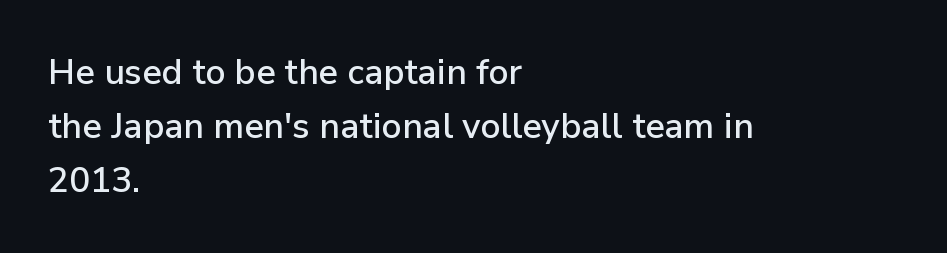
Compared with typical paragraphs, the rows here are spaced about the same. Beneath every word, the page is bare. I'd call this a sans setting — the letters go barefoot. In terms of posture, this sample is upright. Varying glyph widths throughout — classic text-font behaviour.
